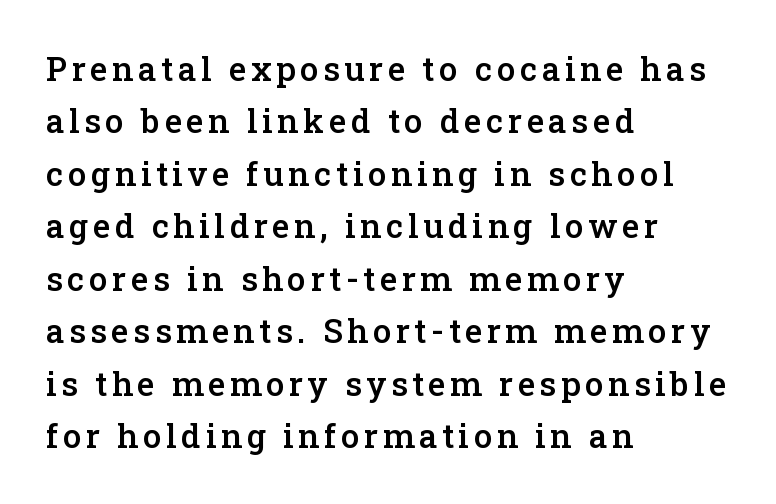
{"serif": "yes", "italic": "no", "bold": "semi", "weight": "semibold", "width": "normal", "stroke_contrast": "low", "x_height": "medium", "monospaced": "no", "underline": "no", "align": "left", "line_spacing": "normal", "line_spacing_ratio": 1.59, "glyph_px": 33}
